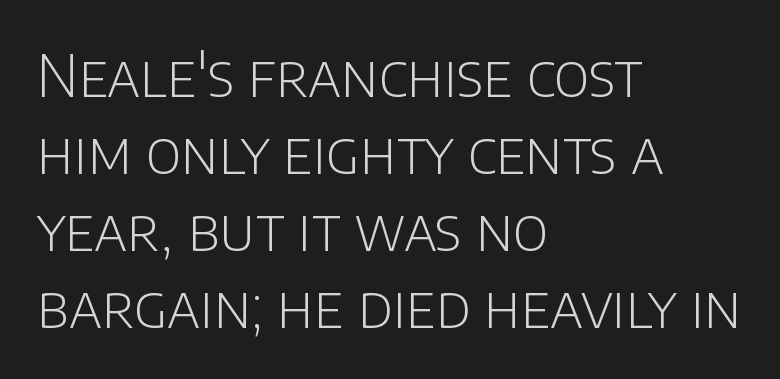
The image shows 58 px light sans-serif type, upright; set left-aligned, normal line spacing (1.33x), normal letter spacing, not underlined; low stroke contrast and a large x-height.
